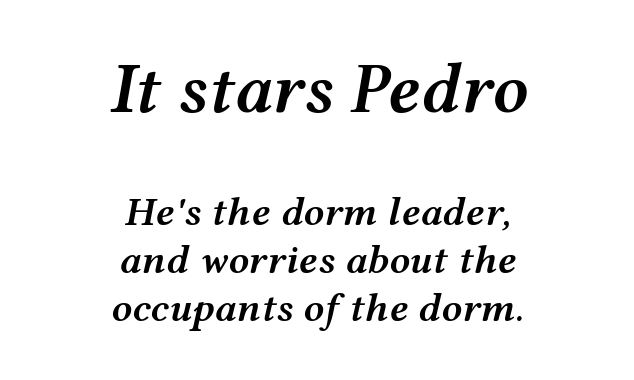
Summary of weight: moderately heavy, a semibold. The glyphs are unaccompanied by any horizontal stroke below them. Nothing unusual about the tracking: characters are spaced as the font intends. The font's italic variant was chosen for this text. A student would notice the top passage is typeset larger than what follows.
